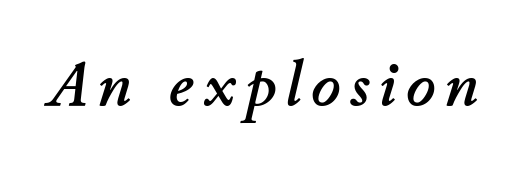
It's the slanting kind of type. This rendering features lettering with no underline. Each letter keeps its own natural width here, so spacing adapts to shape.
